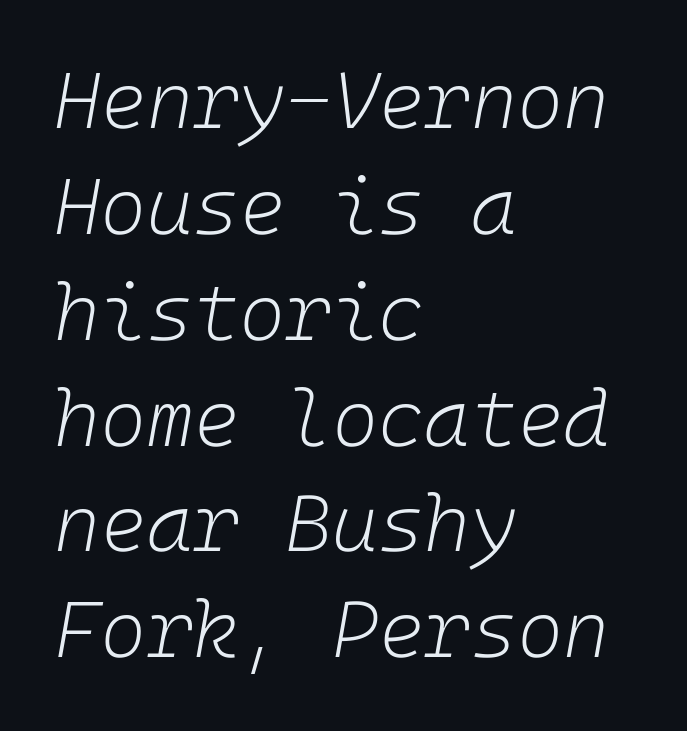
The face used here is rendered with its standard letterfit. The rendering anchors every line to the left-hand side. The strokes are not fattened; the text isn't bold. The strip under each line holds only bare page. Regarding leading, the lines here are spaced in the standard way. Observe the lean: these are italic letterforms.
